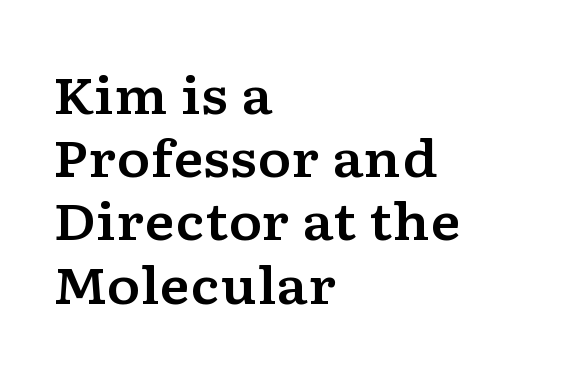
{"serif": "yes", "italic": "no", "width": "wide", "stroke_contrast": "low", "x_height": "medium", "monospaced": "no", "underline": "no", "align": "left", "line_spacing_ratio": 1.24, "letter_spacing": "normal", "letter_spacing_em": 0.0, "glyph_px": 51}
